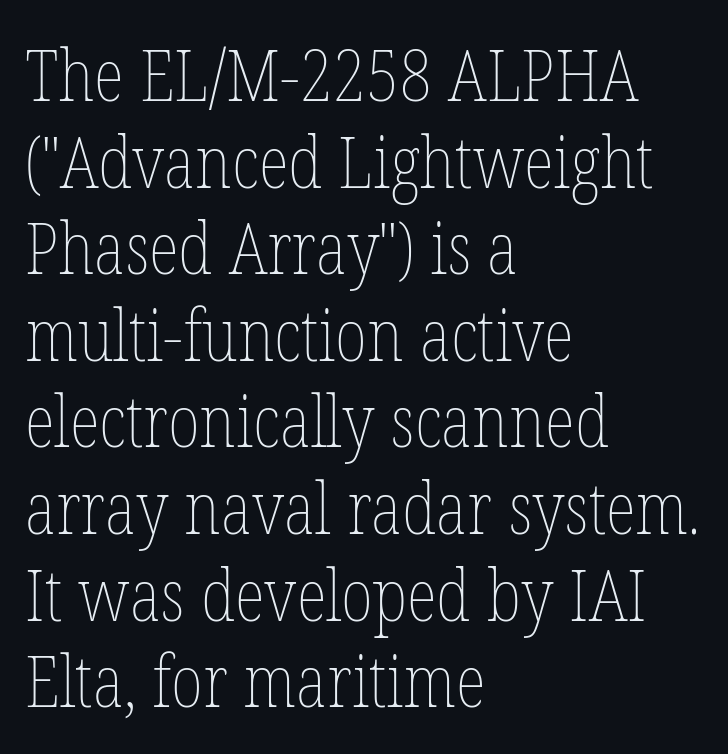
One-word summary of the alignment: left. Check the space under the baseline: it is left empty. Style check: upright. The passage shown is typed in a proportional face where columns would drift. Is the stroke heavy? The answer is a plain regular-or-lighter.
